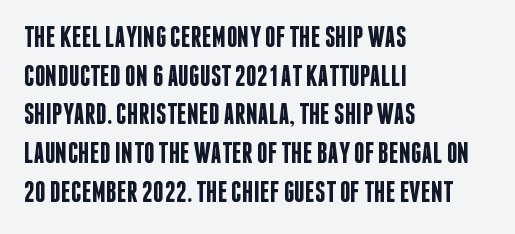
Q: Is the text bold? A: Semi-bold.
Q: Is the text italic (slanted)? A: No, it is upright.
Q: Is the typeface a serif or a sans-serif typeface? A: Sans-serif.
Q: Is the text underlined? A: No.
Q: How is the paragraph aligned? A: Left-aligned.
Q: Is the spacing between letters normal or unusually wide? A: Normal.
Q: Is the spacing between lines tight, normal or loose? A: Normal.
Q: Width (condensed, normal, or wide)? A: Condensed.
Q: Stroke contrast? A: Low.
Q: x-height? A: Large.
Q: Monospaced? A: No.
